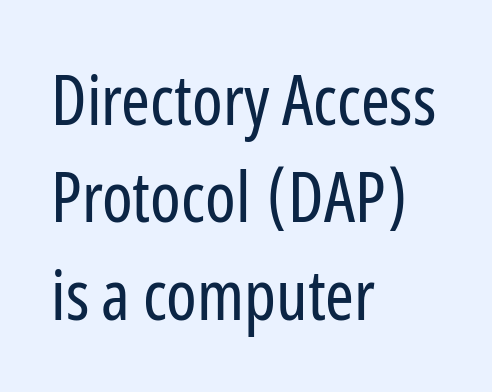
{"serif": "no", "italic": "no", "bold": "no", "weight": "regular", "width": "condensed", "stroke_contrast": "low", "x_height": "medium", "monospaced": "no", "underline": "no", "align": "left", "line_spacing": "normal", "line_spacing_ratio": 1.41, "letter_spacing": "normal", "letter_spacing_em": 0.0, "glyph_px": 69}
